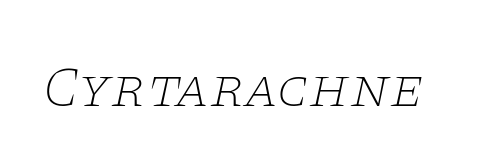
Q: Is the text bold? A: No.
Q: Is the text italic (slanted)? A: Yes, it leans right by about 11 degrees.
Q: Is the typeface a serif or a sans-serif typeface? A: Serif.
Q: Is the text underlined? A: No.
Q: Is the spacing between letters normal or unusually wide? A: Normal.
Q: Width (condensed, normal, or wide)? A: Wide.
Q: Stroke contrast? A: Low.
Q: x-height? A: Large.
Q: Monospaced? A: No.
